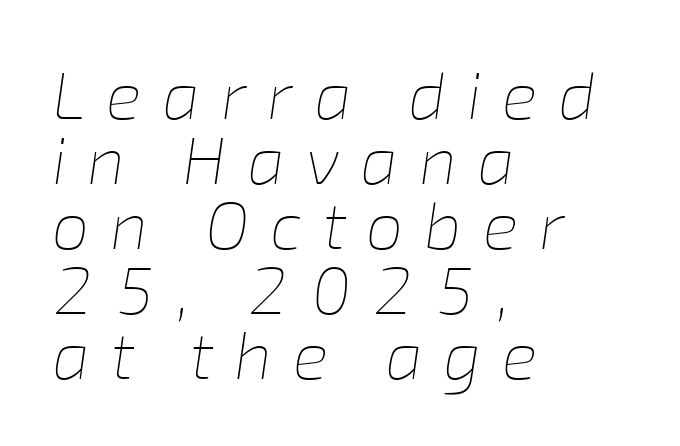
The image shows 67 px thin type, italic (leaning right); set left-aligned, tight line spacing (0.97x), unusually wide letter spacing (+0.31 em), not underlined; low stroke contrast and a medium x-height.
